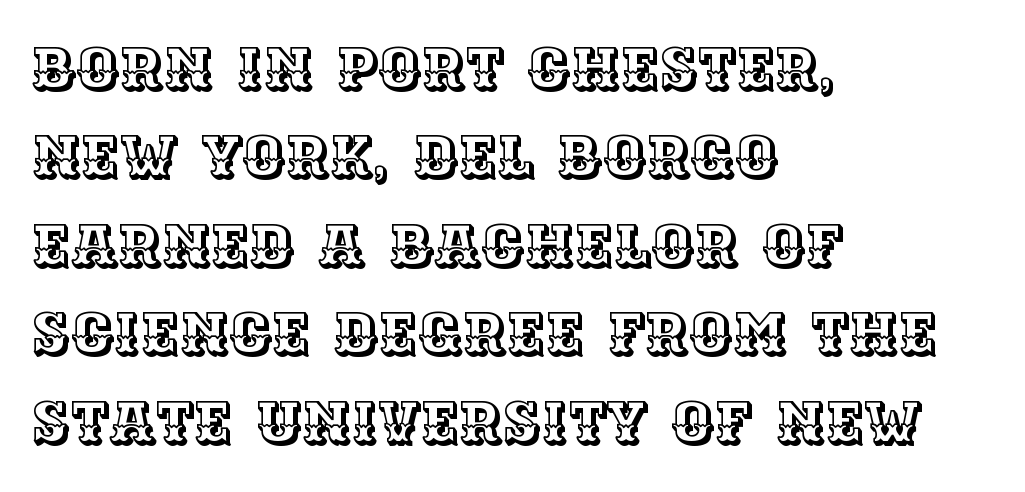
Q: Is the text italic (slanted)? A: No, it is upright.
Q: Is the text underlined? A: No.
Q: How is the paragraph aligned? A: Left-aligned.
Q: Is the spacing between letters normal or unusually wide? A: Normal.
Q: Is the spacing between lines tight, normal or loose? A: Normal.
Q: Width (condensed, normal, or wide)? A: Normal.
Q: x-height? A: Large.
Q: Monospaced? A: No.
